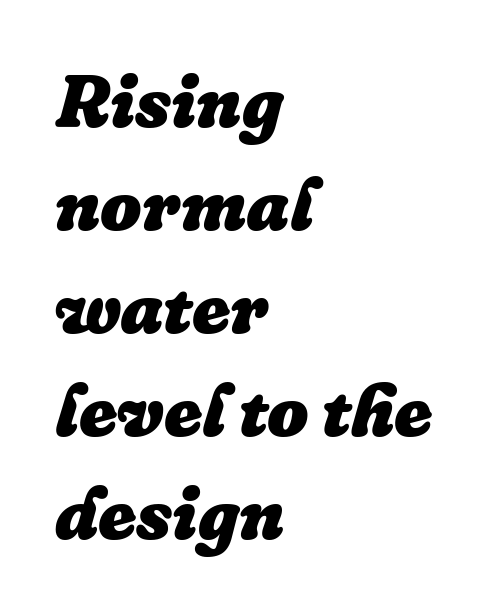
Q: Is the text bold? A: Yes.
Q: Is the text italic (slanted)? A: Yes, it leans right by about 16 degrees.
Q: Is the text underlined? A: No.
Q: How is the paragraph aligned? A: Left-aligned.
Q: Is the spacing between letters normal or unusually wide? A: Normal.
Q: Is the spacing between lines tight, normal or loose? A: Normal.
Q: Width (condensed, normal, or wide)? A: Normal.
Q: Stroke contrast? A: Low.
Q: x-height? A: Medium.
Q: Monospaced? A: No.
